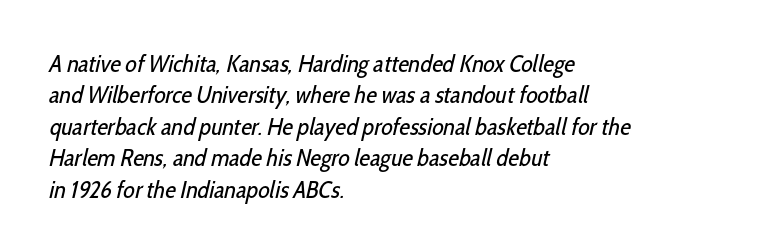
{"bold": "no", "underline": "no", "align": "left", "line_spacing": "normal", "line_spacing_ratio": 1.31, "letter_spacing": "normal", "letter_spacing_em": 0.0, "glyph_px": 24}
